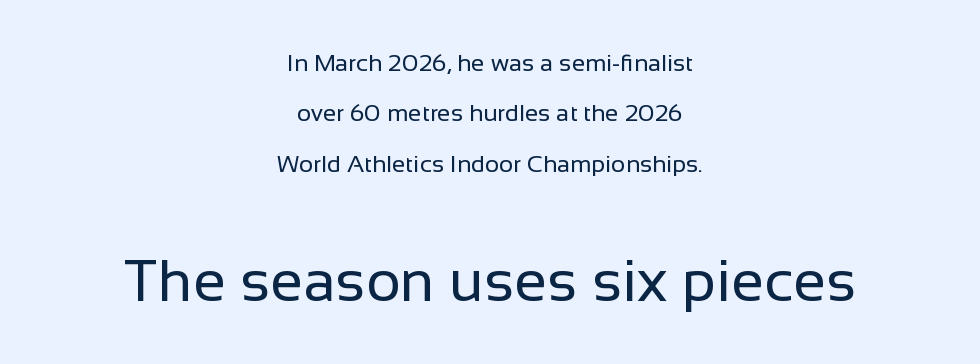
The image shows 59 px regular-weight sans-serif type, upright; set centered, loose line spacing (2.1x), normal letter spacing, not underlined; the second (bottom) block is 2.46x larger; low stroke contrast and a medium x-height.
